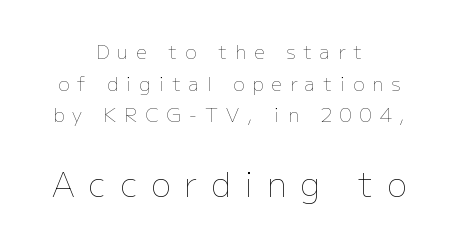
The image shows 33 px thin type, upright; set centered, normal line spacing (1.67x), unusually wide letter spacing (+0.42 em), not underlined; the second (bottom) block is 1.74x larger; low stroke contrast and a medium x-height.
